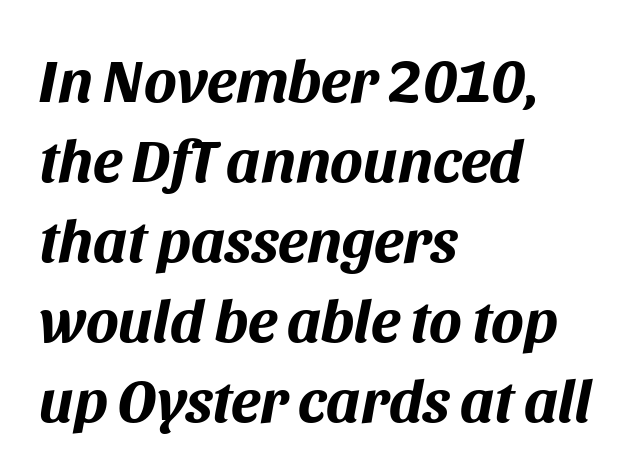
Q: Is the text bold? A: Yes.
Q: Is the text italic (slanted)? A: Yes, it leans right by about 11 degrees.
Q: Is the text underlined? A: No.
Q: How is the paragraph aligned? A: Left-aligned.
Q: Is the spacing between letters normal or unusually wide? A: Normal.
Q: Is the spacing between lines tight, normal or loose? A: Normal.
Q: Width (condensed, normal, or wide)? A: Normal.
Q: Stroke contrast? A: Medium.
Q: x-height? A: Large.
Q: Monospaced? A: No.
